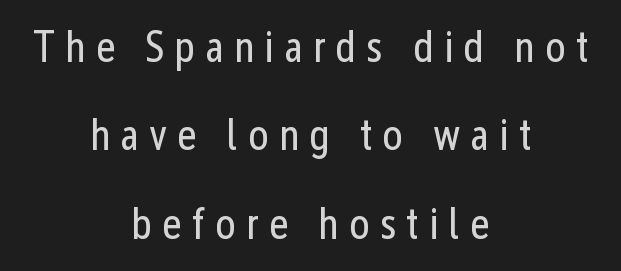
{"serif": "no", "italic": "no", "bold": "no", "weight": "regular", "width": "condensed", "stroke_contrast": "low", "x_height": "medium", "monospaced": "no", "underline": "no", "align": "center", "line_spacing": "loose", "line_spacing_ratio": 2.01, "letter_spacing": "wide", "letter_spacing_em": 0.22, "glyph_px": 44}
